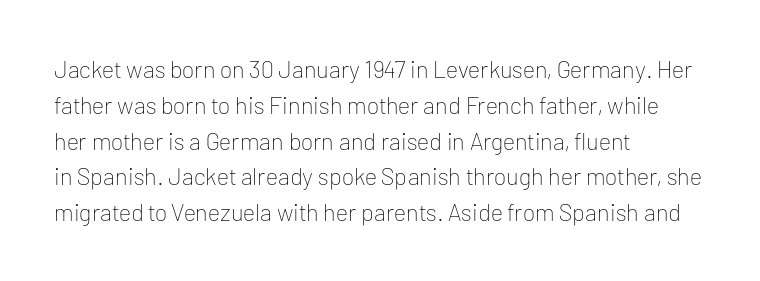
The image shows 24 px text type, upright; set left-aligned, normal line spacing (1.49x), normal letter spacing, not underlined.
